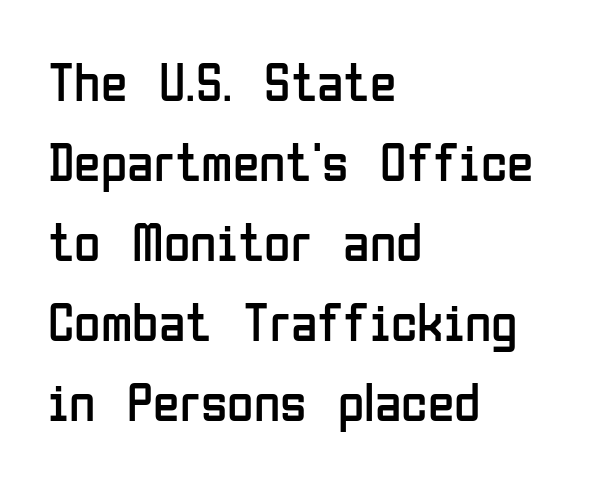
Q: Is the text bold? A: No.
Q: Is the text italic (slanted)? A: No, it is upright.
Q: Is the typeface a serif or a sans-serif typeface? A: Sans-serif.
Q: Is the text underlined? A: No.
Q: How is the paragraph aligned? A: Left-aligned.
Q: Is the spacing between letters normal or unusually wide? A: Normal.
Q: Is the spacing between lines tight, normal or loose? A: Normal.
Q: Width (condensed, normal, or wide)? A: Condensed.
Q: Stroke contrast? A: Low.
Q: x-height? A: Medium.
Q: Monospaced? A: No.
